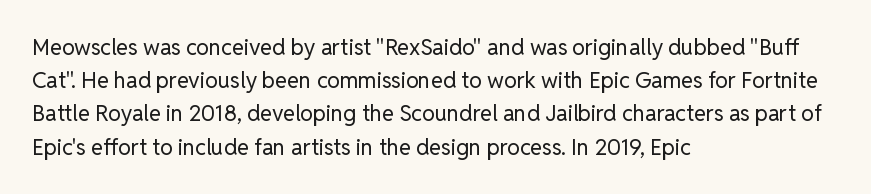
{"italic": "no", "bold": "no", "underline": "no", "align": "left", "line_spacing": "normal", "line_spacing_ratio": 1.51, "letter_spacing": "normal", "letter_spacing_em": 0.0, "glyph_px": 22}
